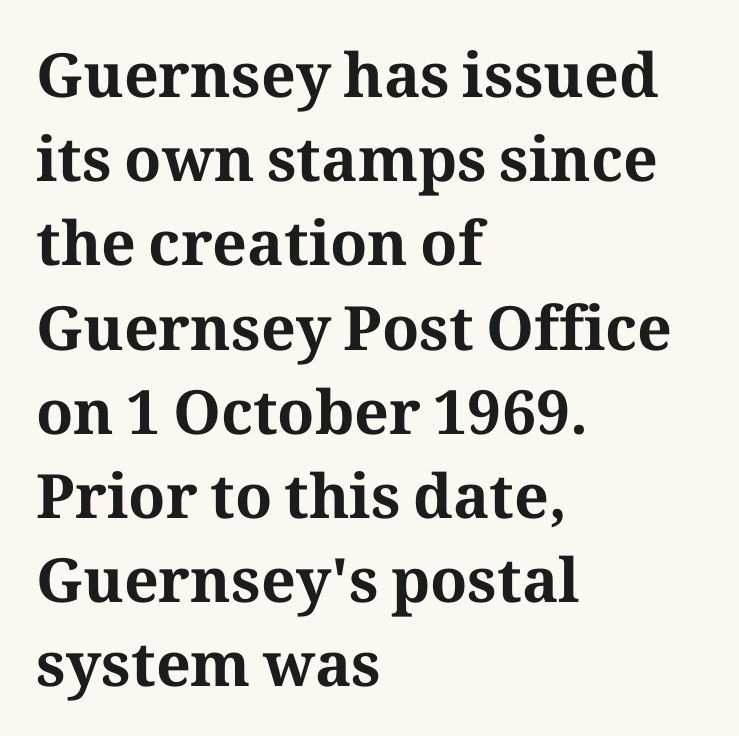
Q: Is the text bold? A: Yes.
Q: Is the text italic (slanted)? A: No, it is upright.
Q: Is the typeface a serif or a sans-serif typeface? A: Serif.
Q: Is the text underlined? A: No.
Q: How is the paragraph aligned? A: Left-aligned.
Q: Is the spacing between letters normal or unusually wide? A: Normal.
Q: Is the spacing between lines tight, normal or loose? A: Normal.
Q: Width (condensed, normal, or wide)? A: Normal.
Q: Stroke contrast? A: Medium.
Q: x-height? A: Medium.
Q: Monospaced? A: No.
